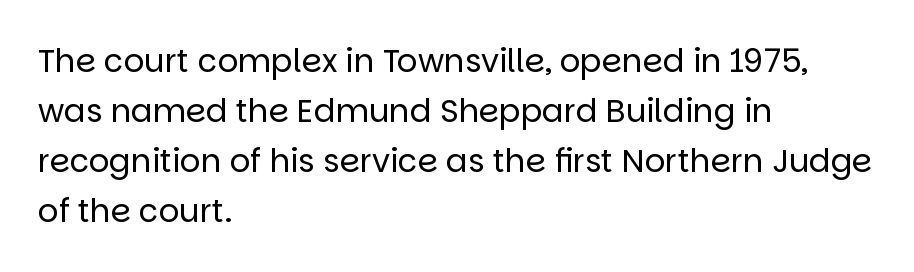
Bold? No — there's no thickening of the strokes. Compared with typical paragraphs, the rows here are spaced about the same. Notice how the stems are strictly vertical — no italics here. Observe the ordinary spacing: letters are neighbours, not strangers. Each letter keeps its own natural width here, so spacing adapts to shape.
